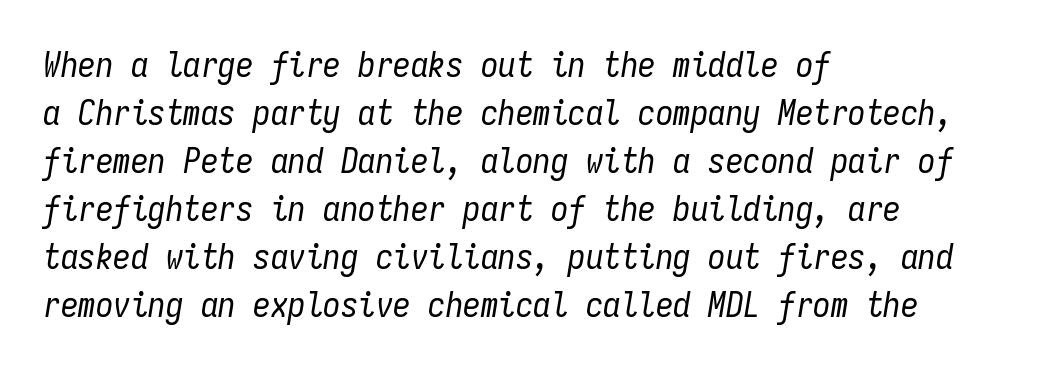
Is this a fixed-width face? Yes — each glyph sits in an identical cell. Compared with typical body copy, the letter spacing here is the same. What's the leading like? Ordinary, nothing unusual. Quick note: italic. The rendering anchors every line to the left-hand side.
